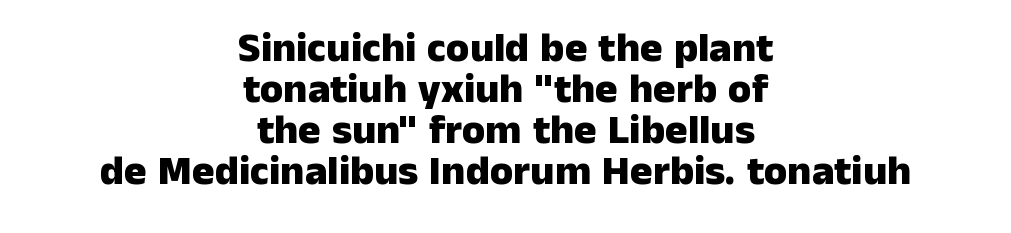
{"serif": "no", "italic": "no", "bold": "yes", "weight": "heavy", "width": "normal", "stroke_contrast": "low", "x_height": "medium", "monospaced": "no", "underline": "no", "align": "center", "line_spacing": "tight", "line_spacing_ratio": 0.98, "letter_spacing": "normal", "letter_spacing_em": 0.0, "glyph_px": 42}
